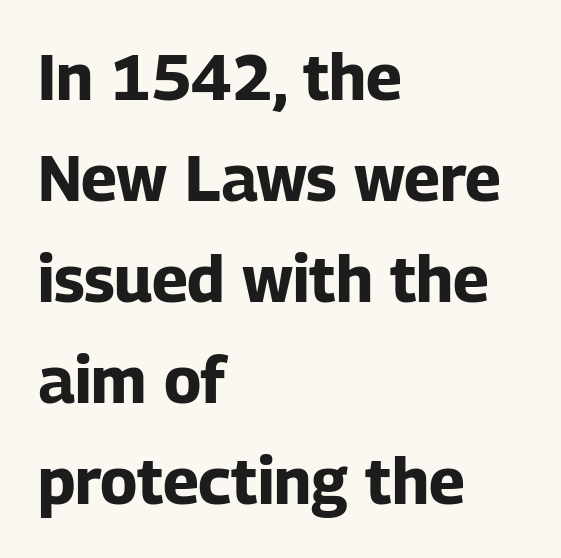
The image shows 64 px bold sans-serif type, upright; set left-aligned, normal line spacing (1.58x), normal letter spacing, not underlined; low stroke contrast and a medium x-height.
